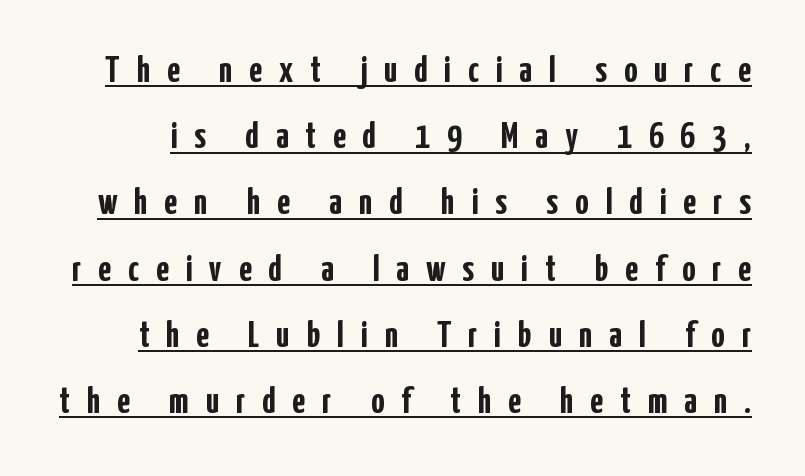
Q: Is the text bold? A: Yes.
Q: Is the text italic (slanted)? A: No, it is upright.
Q: Is the typeface a serif or a sans-serif typeface? A: Sans-serif.
Q: Is the text underlined? A: Yes.
Q: Is the spacing between letters normal or unusually wide? A: Unusually wide.
Q: Width (condensed, normal, or wide)? A: Condensed.
Q: Stroke contrast? A: Low.
Q: x-height? A: Medium.
Q: Monospaced? A: No.
